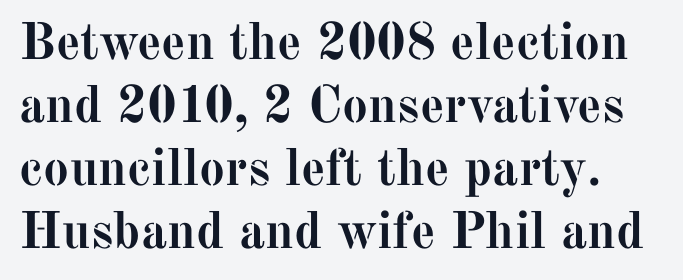
Q: Is the text bold? A: Yes.
Q: Is the text italic (slanted)? A: No, it is upright.
Q: Is the typeface a serif or a sans-serif typeface? A: Serif.
Q: Is the text underlined? A: No.
Q: Is the spacing between letters normal or unusually wide? A: Normal.
Q: Width (condensed, normal, or wide)? A: Normal.
Q: Stroke contrast? A: Medium.
Q: x-height? A: Medium.
Q: Monospaced? A: No.
